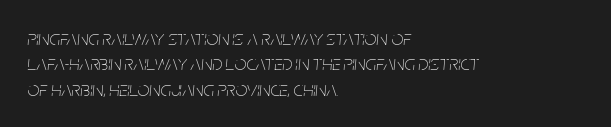
The image shows 21 px text type, italic (leaning right); set left-aligned, line spacing 1.21x, normal letter spacing, not underlined.
